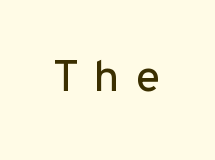
The image shows 44 px sans-serif type, upright, monospaced; set unusually wide letter spacing (+0.32 em), not underlined; low stroke contrast and a medium x-height.
